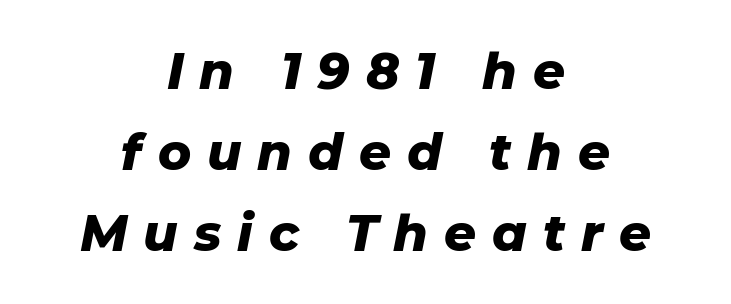
{"italic": "yes", "lean": "right", "slant_degrees": 11, "bold": "yes", "weight": "heavy", "width": "normal", "stroke_contrast": "low", "x_height": "medium", "monospaced": "no", "underline": "no", "align": "center", "line_spacing": "normal", "line_spacing_ratio": 1.62, "letter_spacing": "wide", "letter_spacing_em": 0.32, "glyph_px": 50}
